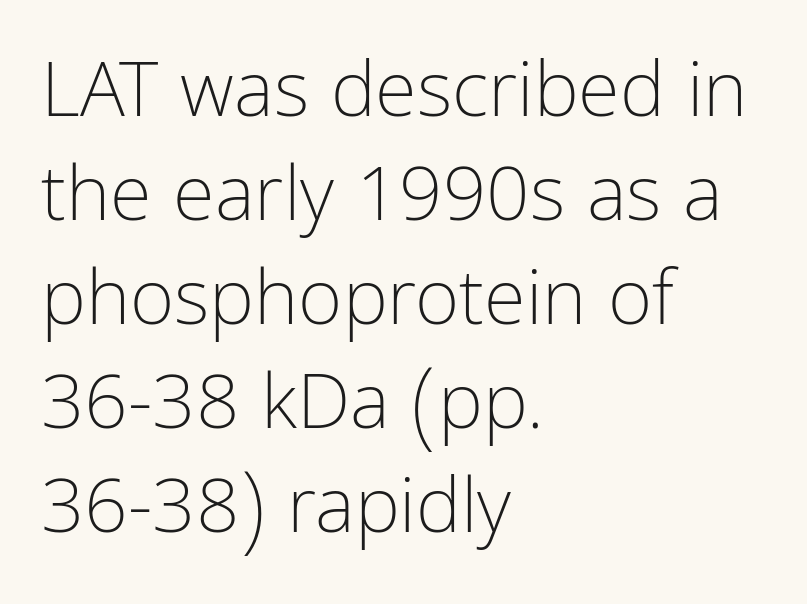
Italic: no, the glyphs are upright roman. Ink coverage per letter is moderate at most. Caption: multi-line text, flush left, ragged right. These lines are composed in type without serifs. Words float on clear page, feet unadorned.
